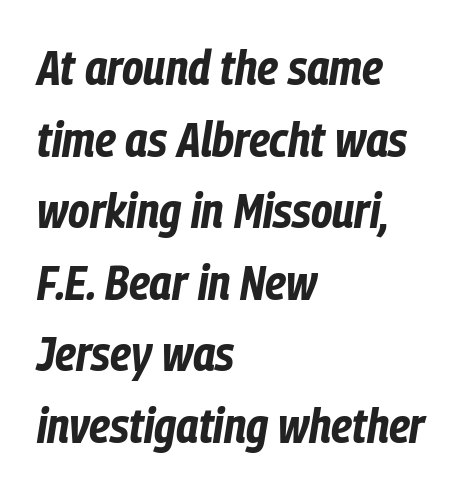
Q: Is the text bold? A: Yes.
Q: Is the text italic (slanted)? A: Yes, it leans right by about 9 degrees.
Q: Is the text underlined? A: No.
Q: How is the paragraph aligned? A: Left-aligned.
Q: Is the spacing between letters normal or unusually wide? A: Normal.
Q: Is the spacing between lines tight, normal or loose? A: Normal.
Q: Width (condensed, normal, or wide)? A: Condensed.
Q: Stroke contrast? A: Low.
Q: x-height? A: Medium.
Q: Monospaced? A: No.
